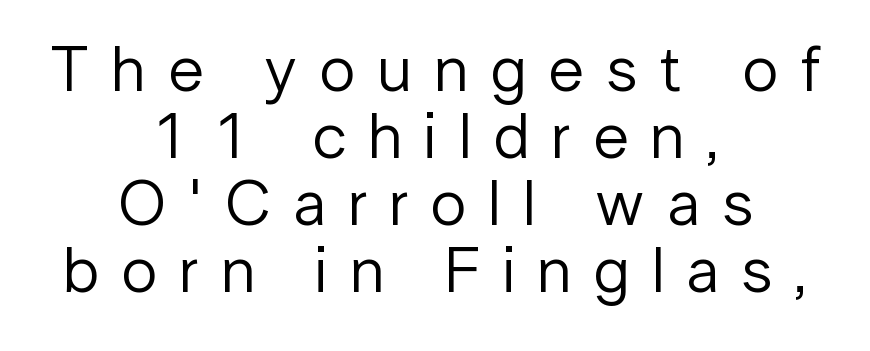
Letterform terminals end flat and unadorned throughout the passage. Think of a printed novel: that variable character pitch is what you see here. Each new line begins almost immediately beneath the previous one. The paragraph shown floats in the horizontal middle. The zone under the glyphs is completely vacant. The strokes are not fattened; the text isn't bold.
